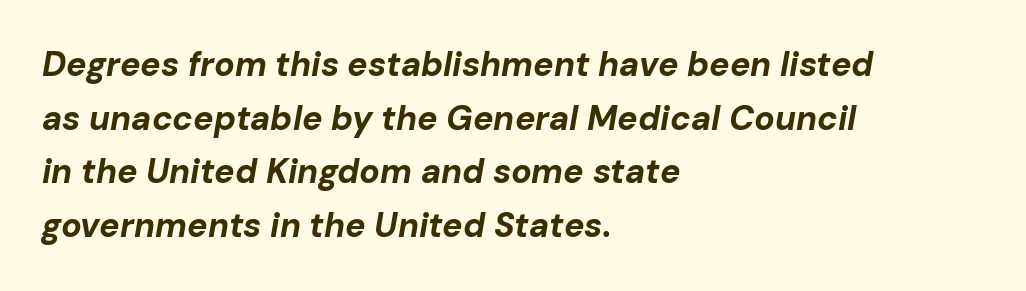
Q: Is the text bold? A: Yes.
Q: Is the text italic (slanted)? A: Yes, it leans right by about 10 degrees.
Q: Is the text underlined? A: No.
Q: How is the paragraph aligned? A: Left-aligned.
Q: Is the spacing between letters normal or unusually wide? A: Normal.
Q: Is the spacing between lines tight, normal or loose? A: Normal.
Q: Width (condensed, normal, or wide)? A: Normal.
Q: Stroke contrast? A: Low.
Q: x-height? A: Medium.
Q: Monospaced? A: No.
